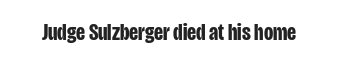
What stands out about the letter spacing? Nothing — it is the standard amount. Upright lettering throughout. Bold? Absolutely — the strokes are thick and heavy. The glyphs are unaccompanied by any horizontal stroke below them.
